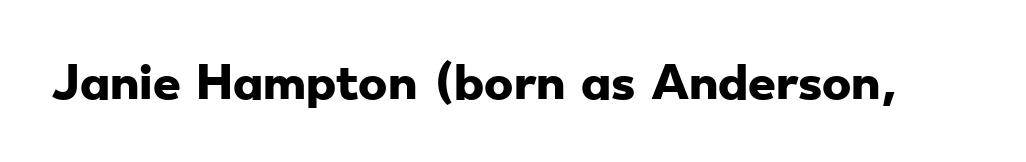
{"serif": "no", "bold": "yes", "weight": "heavy", "width": "wide", "stroke_contrast": "low", "x_height": "small", "monospaced": "no", "underline": "no", "letter_spacing": "normal", "letter_spacing_em": 0.0, "glyph_px": 44}
